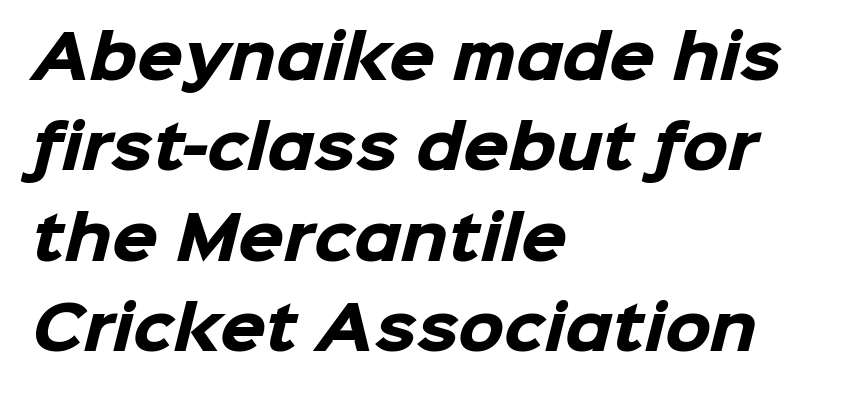
{"serif": "no", "bold": "yes", "weight": "heavy", "width": "normal", "stroke_contrast": "low", "x_height": "medium", "monospaced": "no", "underline": "no", "align": "left", "line_spacing": "normal", "line_spacing_ratio": 1.53, "letter_spacing": "normal", "letter_spacing_em": 0.0, "glyph_px": 59}
